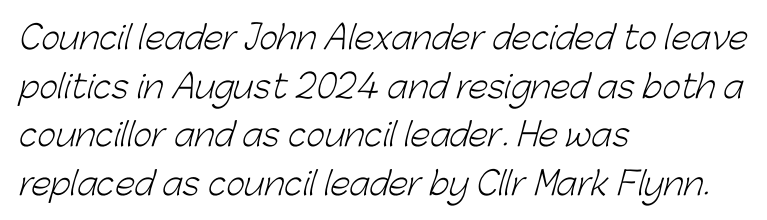
The image shows 32 px light sans-serif type; set left-aligned, normal line spacing (1.52x), normal letter spacing, not underlined; low stroke contrast and a medium x-height.
